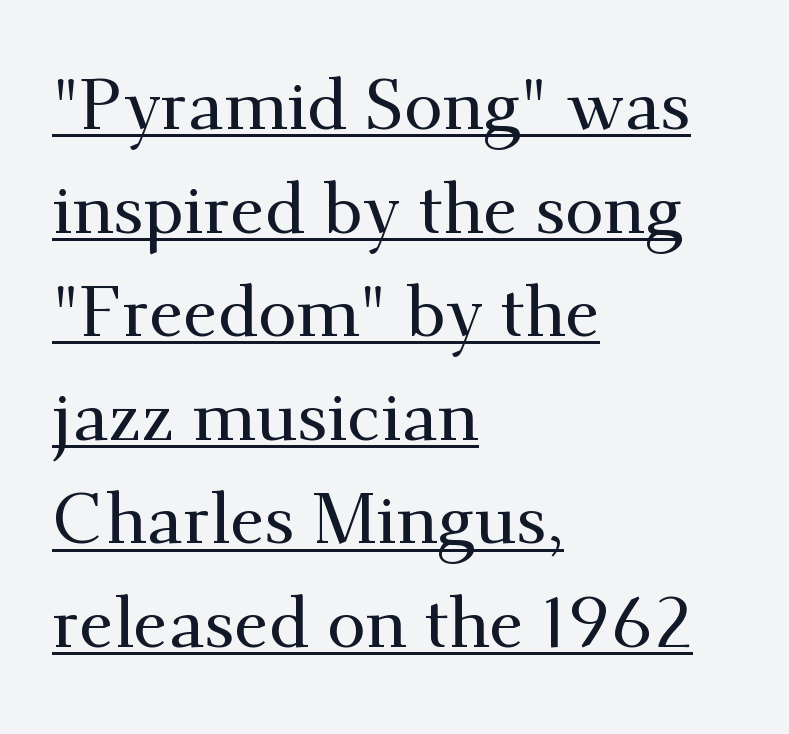
Q: Is the text italic (slanted)? A: No, it is upright.
Q: Is the typeface a serif or a sans-serif typeface? A: Serif.
Q: Is the text underlined? A: Yes.
Q: How is the paragraph aligned? A: Left-aligned.
Q: Is the spacing between letters normal or unusually wide? A: Normal.
Q: Is the spacing between lines tight, normal or loose? A: Normal.
Q: Width (condensed, normal, or wide)? A: Normal.
Q: Stroke contrast? A: Medium.
Q: x-height? A: Small.
Q: Monospaced? A: No.
